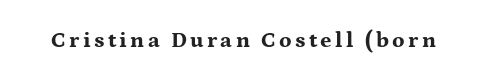
Q: Is the text bold? A: Yes.
Q: Is the text italic (slanted)? A: No, it is upright.
Q: Is the text underlined? A: No.
